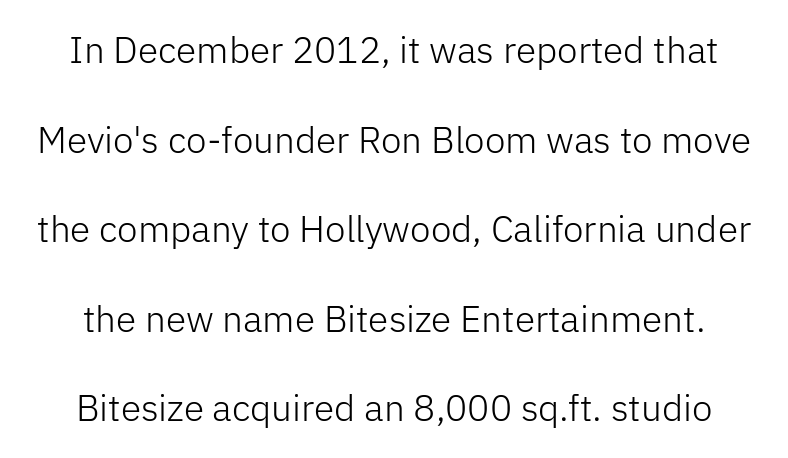
Q: Is the text bold? A: No.
Q: Is the text italic (slanted)? A: No, it is upright.
Q: Is the typeface a serif or a sans-serif typeface? A: Sans-serif.
Q: Is the text underlined? A: No.
Q: Is the spacing between letters normal or unusually wide? A: Normal.
Q: Is the spacing between lines tight, normal or loose? A: Loose.
Q: Width (condensed, normal, or wide)? A: Normal.
Q: Stroke contrast? A: Low.
Q: x-height? A: Medium.
Q: Monospaced? A: No.
